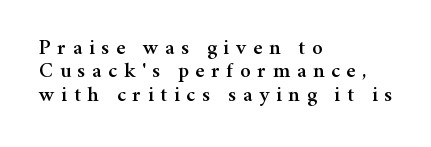
Q: Is the text italic (slanted)? A: No, it is upright.
Q: Is the text underlined? A: No.
Q: How is the paragraph aligned? A: Left-aligned.
Q: Is the spacing between letters normal or unusually wide? A: Unusually wide.
Q: Is the spacing between lines tight, normal or loose? A: Tight.
